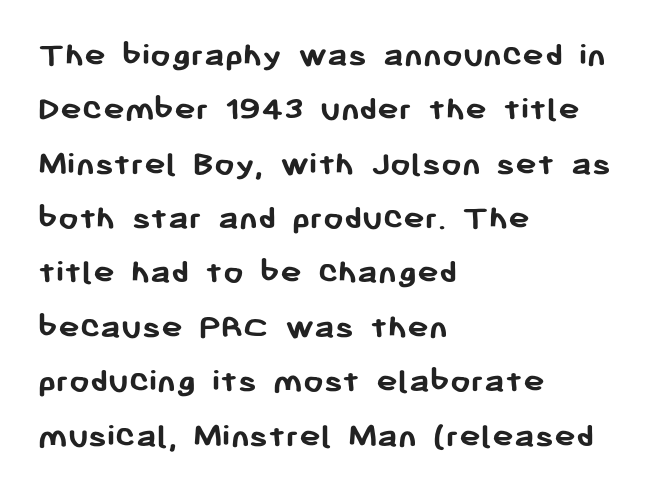
You could not count columns in this text — the font is proportionally spaced. Plain, unruled lines of type. No extra tracking has been applied to these lines. Check where the strokes stop: nothing finishes them off — pure sans. Does the weight exceed regular? Yes, all the way to bold.
